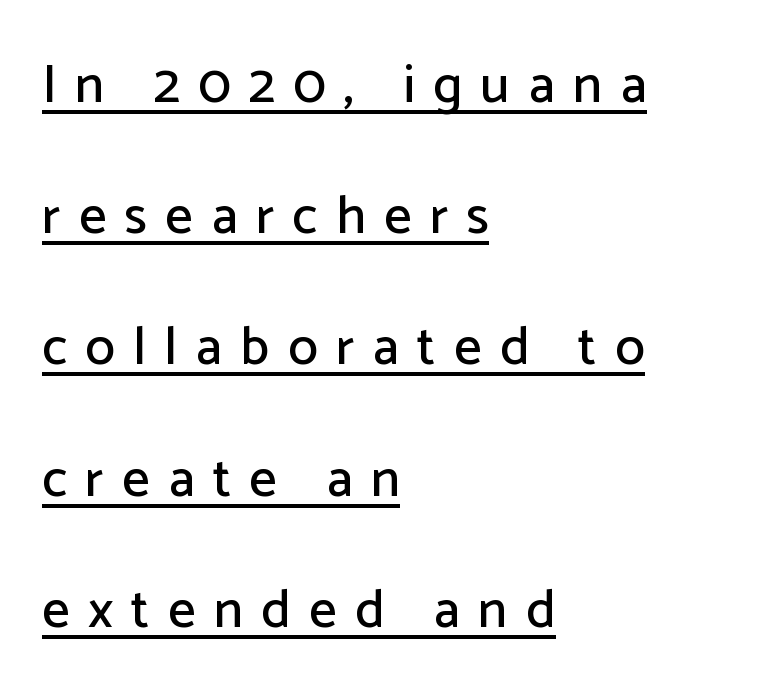
The image shows 54 px sans-serif type, upright; set left-aligned, loose line spacing (2.43x), unusually wide letter spacing (+0.34 em), underlined; low stroke contrast and a medium x-height.
